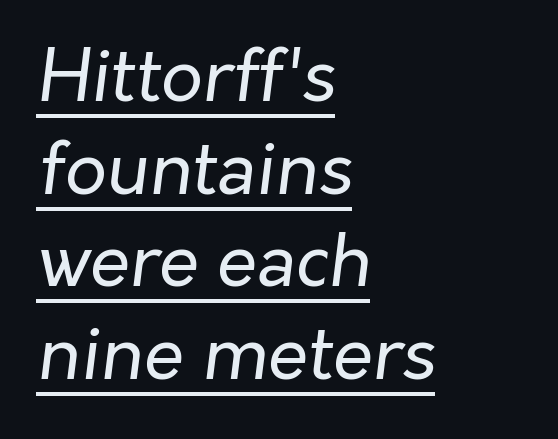
Q: Is the text bold? A: No.
Q: Is the text italic (slanted)? A: Yes, it leans right by about 7 degrees.
Q: Is the text underlined? A: Yes.
Q: How is the paragraph aligned? A: Left-aligned.
Q: Is the spacing between letters normal or unusually wide? A: Normal.
Q: Is the spacing between lines tight, normal or loose? A: Normal.
Q: Width (condensed, normal, or wide)? A: Normal.
Q: Stroke contrast? A: Low.
Q: x-height? A: Medium.
Q: Monospaced? A: No.
